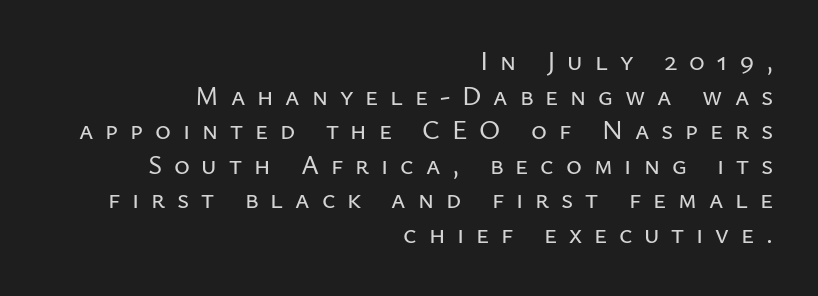
The image shows 27 px text type, upright; set right-aligned, normal line spacing (1.28x), unusually wide letter spacing (+0.44 em), not underlined.
